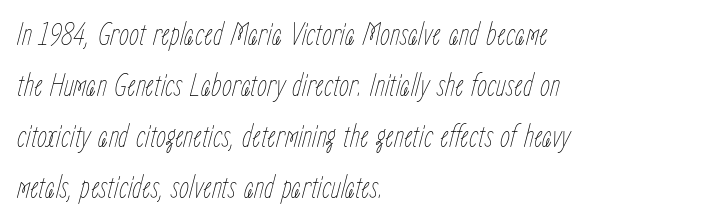
The face looks like a standard text weight, possibly lighter. Rendered with sloped, italic letterforms. Is there much room between lines? A standard amount, neither cramped nor airy. Teacher's note: observe the even left margin — that is flush-left alignment. No word sits above an underline. Is this a fixed-width face? No — the glyphs have proportional, varying widths.
